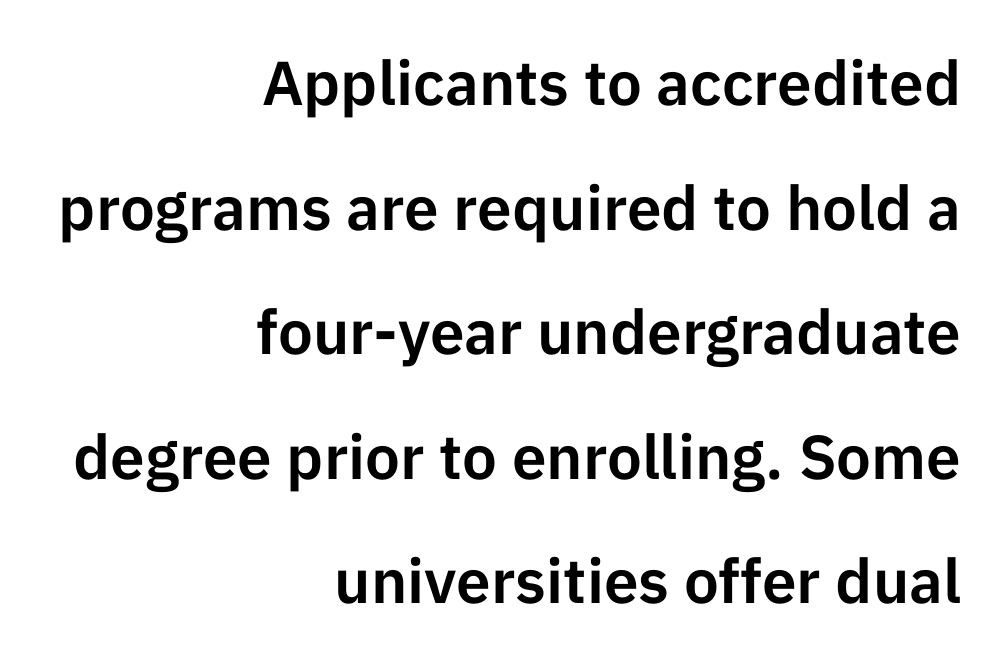
The image shows 62 px sans-serif type, upright; set right-aligned, loose line spacing (2.01x), normal letter spacing, not underlined; low stroke contrast and a medium x-height.
